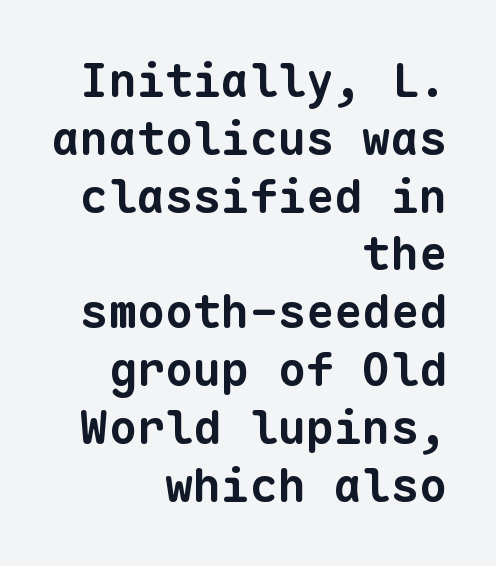
Q: Is the text bold? A: Yes.
Q: Is the typeface a serif or a sans-serif typeface? A: Sans-serif.
Q: Is the text underlined? A: No.
Q: How is the paragraph aligned? A: Right-aligned.
Q: Is the spacing between letters normal or unusually wide? A: Normal.
Q: Width (condensed, normal, or wide)? A: Normal.
Q: Stroke contrast? A: Low.
Q: x-height? A: Medium.
Q: Monospaced? A: Yes.
